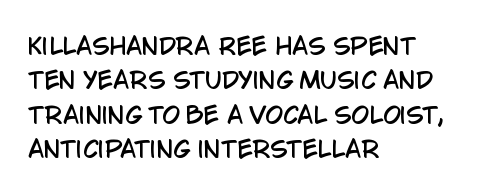
{"italic": "no", "underline": "no", "align": "left", "line_spacing": "normal", "line_spacing_ratio": 1.49, "letter_spacing": "normal", "letter_spacing_em": 0.0, "glyph_px": 23}
